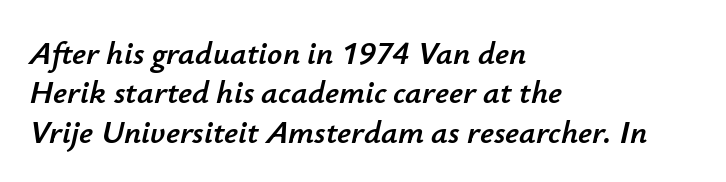
Q: Is the text italic (slanted)? A: Yes, it leans right by about 12 degrees.
Q: Is the text underlined? A: No.
Q: How is the paragraph aligned? A: Left-aligned.
Q: Is the spacing between letters normal or unusually wide? A: Normal.
Q: Width (condensed, normal, or wide)? A: Normal.
Q: Stroke contrast? A: Low.
Q: x-height? A: Small.
Q: Monospaced? A: No.
